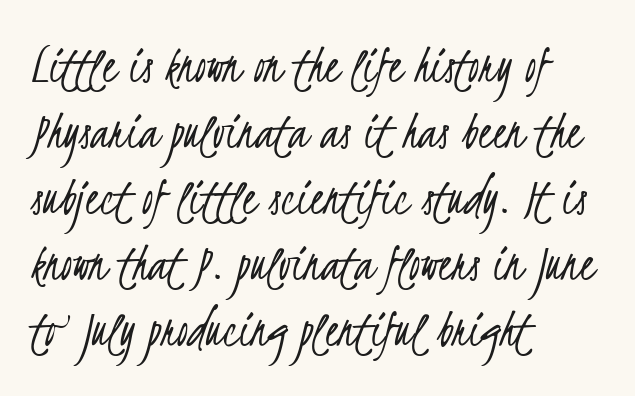
The lines in this sample share a left origin and differ only in where they stop. Honestly, there is no underline to notice here at all. The letters sit at their default tracking, neither squeezed nor spread. This is sans-serif lettering, the kind often seen on screens and signage.
